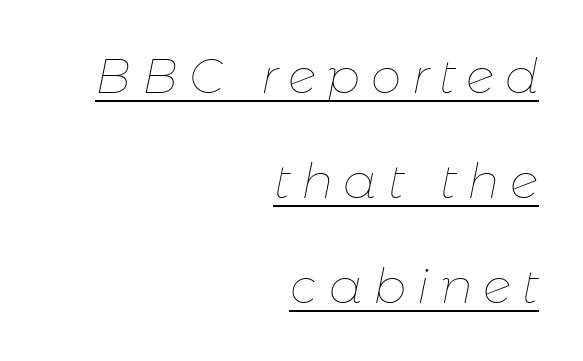
The image shows 49 px thin type, italic (leaning right); set right-aligned, loose line spacing (2.14x), unusually wide letter spacing (+0.22 em), underlined; low stroke contrast and a medium x-height.
